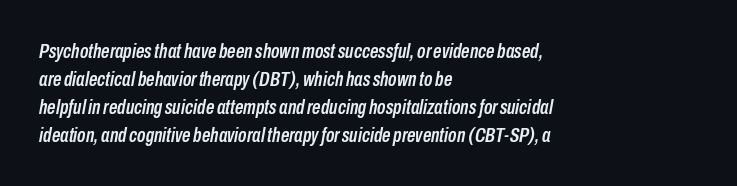
The image shows 21 px text type, italic (leaning right); set left-aligned, normal line spacing (1.33x), normal letter spacing, not underlined.
